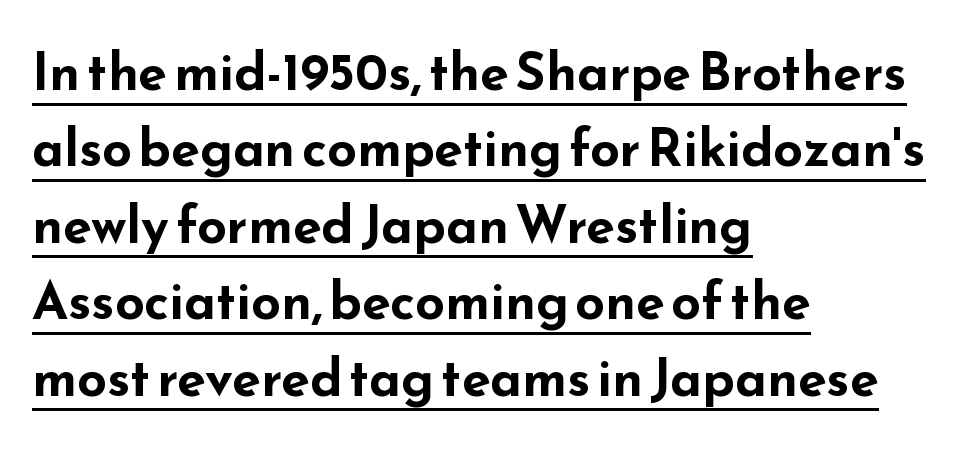
Q: Is the text bold? A: Yes.
Q: Is the text italic (slanted)? A: No, it is upright.
Q: Is the typeface a serif or a sans-serif typeface? A: Sans-serif.
Q: Is the text underlined? A: Yes.
Q: How is the paragraph aligned? A: Left-aligned.
Q: Is the spacing between letters normal or unusually wide? A: Normal.
Q: Is the spacing between lines tight, normal or loose? A: Normal.
Q: Width (condensed, normal, or wide)? A: Wide.
Q: Stroke contrast? A: Low.
Q: x-height? A: Small.
Q: Monospaced? A: No.
